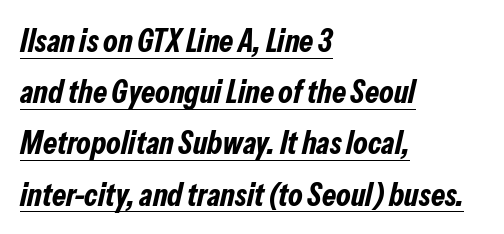
Q: Is the text bold? A: Yes.
Q: Is the text italic (slanted)? A: Yes, it leans right by about 13 degrees.
Q: Is the text underlined? A: Yes.
Q: How is the paragraph aligned? A: Left-aligned.
Q: Is the spacing between letters normal or unusually wide? A: Normal.
Q: Is the spacing between lines tight, normal or loose? A: Normal.
Q: Width (condensed, normal, or wide)? A: Condensed.
Q: Stroke contrast? A: Low.
Q: x-height? A: Medium.
Q: Monospaced? A: No.
